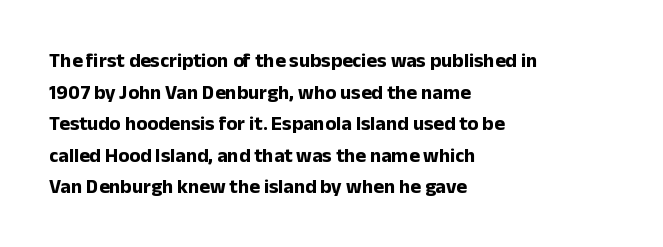
The image shows 20 px bold type, upright; set left-aligned, normal line spacing (1.58x), normal letter spacing, not underlined.
